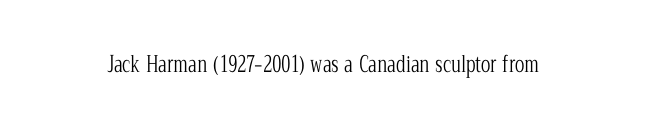
{"italic": "no", "bold": "no", "underline": "no", "letter_spacing": "normal", "letter_spacing_em": 0.0, "glyph_px": 22}
